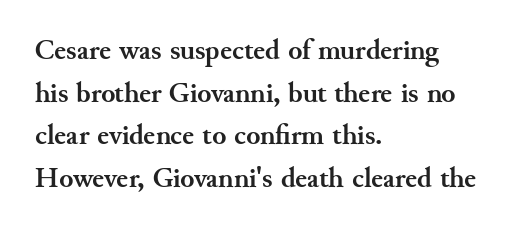
Q: Is the text bold? A: Yes.
Q: Is the text italic (slanted)? A: No, it is upright.
Q: Is the typeface a serif or a sans-serif typeface? A: Serif.
Q: Is the text underlined? A: No.
Q: How is the paragraph aligned? A: Left-aligned.
Q: Is the spacing between letters normal or unusually wide? A: Normal.
Q: Is the spacing between lines tight, normal or loose? A: Normal.
Q: Width (condensed, normal, or wide)? A: Normal.
Q: Stroke contrast? A: Medium.
Q: x-height? A: Small.
Q: Monospaced? A: No.
